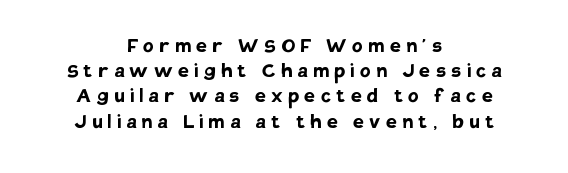
{"italic": "no", "bold": "yes", "underline": "no", "align": "center", "line_spacing": "tight", "line_spacing_ratio": 1.05, "letter_spacing": "wide", "letter_spacing_em": 0.23, "glyph_px": 24}
